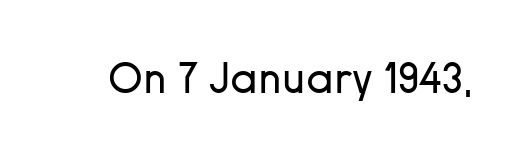
Q: Is the text bold? A: No.
Q: Is the text italic (slanted)? A: No, it is upright.
Q: Is the typeface a serif or a sans-serif typeface? A: Sans-serif.
Q: Is the text underlined? A: No.
Q: Is the spacing between letters normal or unusually wide? A: Normal.
Q: Width (condensed, normal, or wide)? A: Normal.
Q: Stroke contrast? A: Low.
Q: x-height? A: Medium.
Q: Monospaced? A: No.
